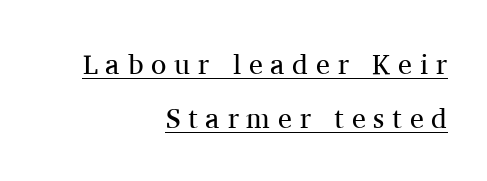
No heavy texture on the line: the type isn't bold. Spacing verdict: proportional, widths tailored to each character. It's the straight-up-and-down kind of type. Caption: multi-line text, flush right, ragged left. The rendering inserts visible extra space after every character.
